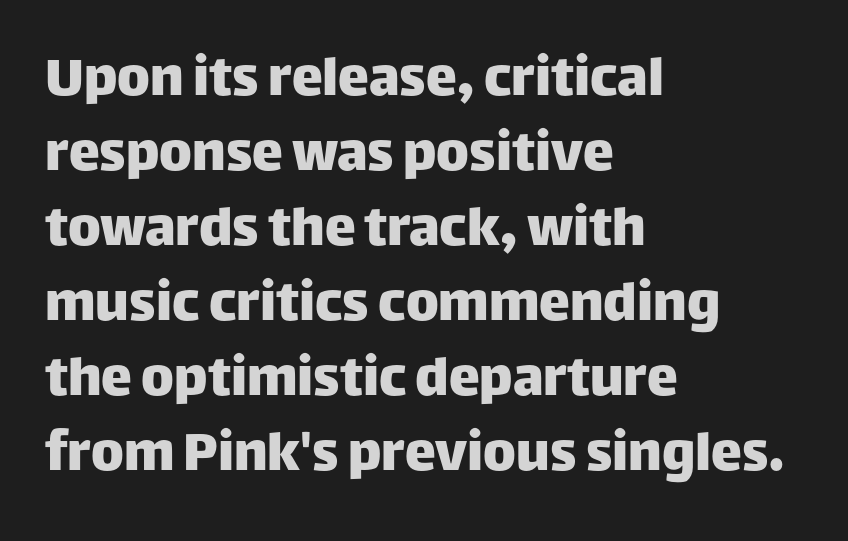
The letters advance in unequal steps, a hallmark of proportional type. Short and long lines alike share a common starting point at left. Quick note: not italic, upright. The passage shown is not underscored anywhere. The gaps between neighbouring characters are ordinary and unremarkable. No feet cap the strokes, marking this as sans-serif type.
